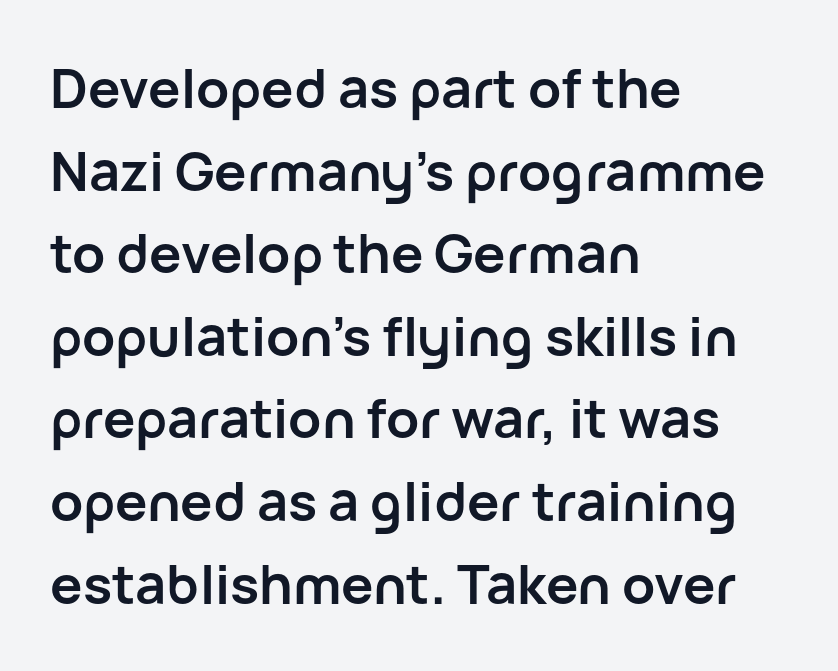
Q: Is the text bold? A: Yes.
Q: Is the text italic (slanted)? A: No, it is upright.
Q: Is the typeface a serif or a sans-serif typeface? A: Sans-serif.
Q: Is the text underlined? A: No.
Q: How is the paragraph aligned? A: Left-aligned.
Q: Is the spacing between letters normal or unusually wide? A: Normal.
Q: Is the spacing between lines tight, normal or loose? A: Normal.
Q: Width (condensed, normal, or wide)? A: Normal.
Q: Stroke contrast? A: Low.
Q: x-height? A: Medium.
Q: Monospaced? A: No.
